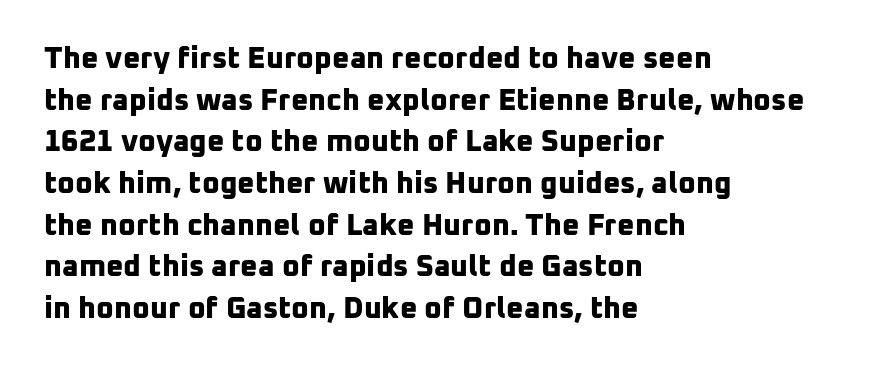
On the weight axis this lands at bold, roughly 700. Compared with typical body copy, the letter spacing here is the same. Clear beneath every line of the passage. Varying glyph widths throughout — classic text-font behaviour.
